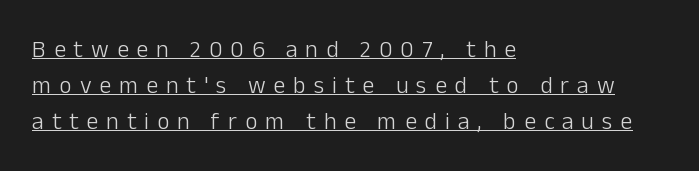
The image shows 24 px text type, upright; set left-aligned, normal line spacing (1.5x), unusually wide letter spacing (+0.33 em), underlined.
